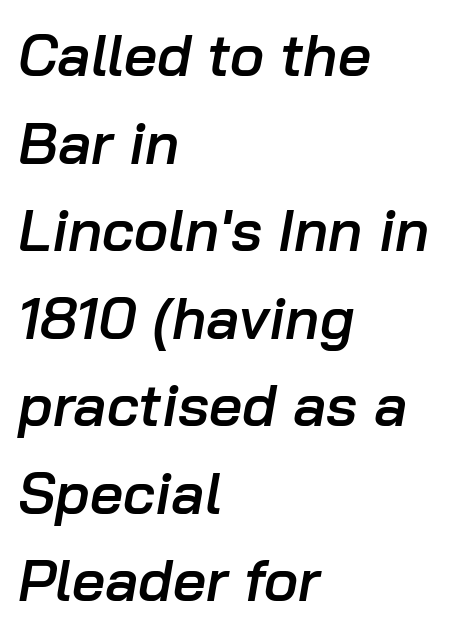
{"italic": "yes", "lean": "right", "slant_degrees": 10, "bold": "semi", "weight": "semibold", "width": "normal", "stroke_contrast": "low", "x_height": "medium", "monospaced": "no", "underline": "no", "align": "left", "line_spacing": "normal", "line_spacing_ratio": 1.51, "letter_spacing": "normal", "letter_spacing_em": 0.0, "glyph_px": 58}
